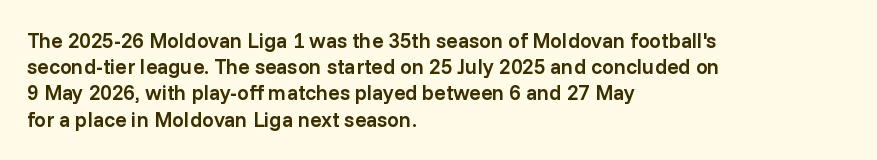
Just letters on the line, the space beneath them empty. Evenly set lines give the paragraph a standard silhouette. Compared with a centered layout, this one pins lines to the left instead. Letter spacing: default.
